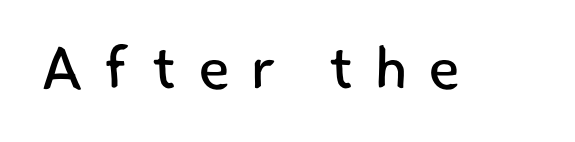
{"serif": "no", "bold": "no", "weight": "regular", "width": "normal", "stroke_contrast": "low", "x_height": "small", "monospaced": "no", "underline": "no", "letter_spacing": "wide", "letter_spacing_em": 0.35, "glyph_px": 59}
